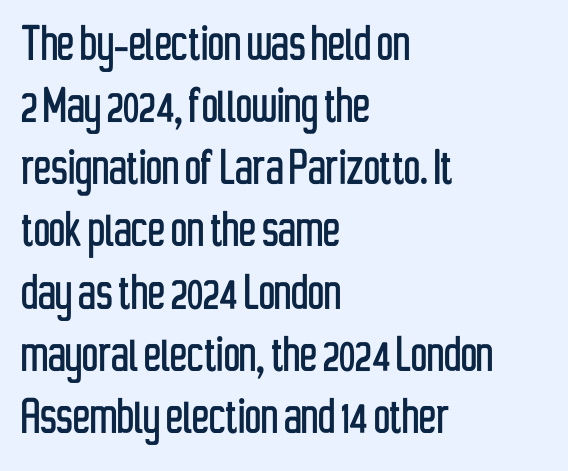
Rows of type sit shoulder to shoulder in the vertical direction. The space directly below the letters is spotless. The lines in this sample share a left origin and differ only in where they stop. A roman cut, with each character standing at attention. What stands out about the letter spacing? Nothing — it is the standard amount.
